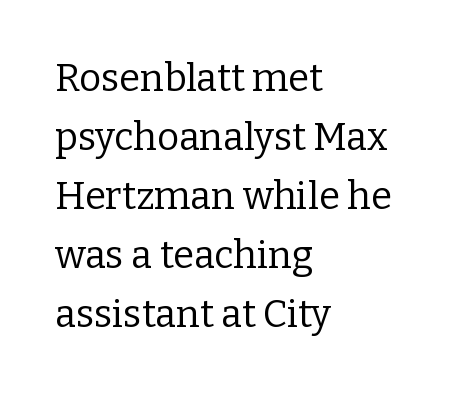
Notice how the passage keeps a crisp vertical edge on the left only. A bare baseline throughout the passage. Looks like regular typesetting: each glyph gets only the width it needs. What kind of face is this? One with serifs. Is the stroke heavy? The answer is a plain regular-or-lighter.
